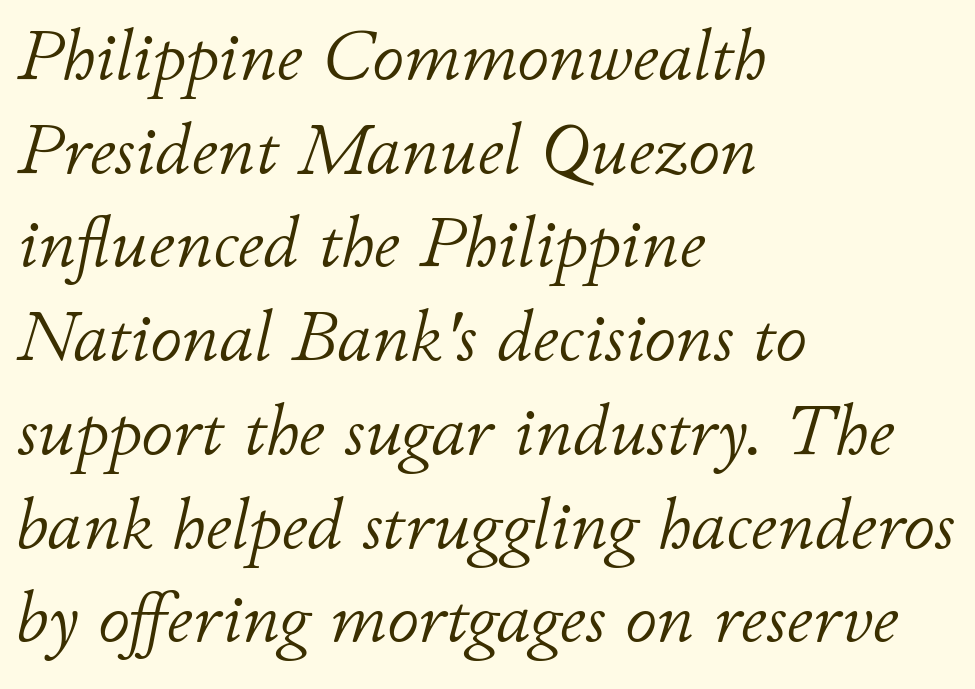
Q: Is the text bold? A: No.
Q: Is the text italic (slanted)? A: Yes, it leans right by about 11 degrees.
Q: Is the text underlined? A: No.
Q: How is the paragraph aligned? A: Left-aligned.
Q: Is the spacing between letters normal or unusually wide? A: Normal.
Q: Is the spacing between lines tight, normal or loose? A: Normal.
Q: Width (condensed, normal, or wide)? A: Normal.
Q: Stroke contrast? A: Low.
Q: x-height? A: Small.
Q: Monospaced? A: No.
